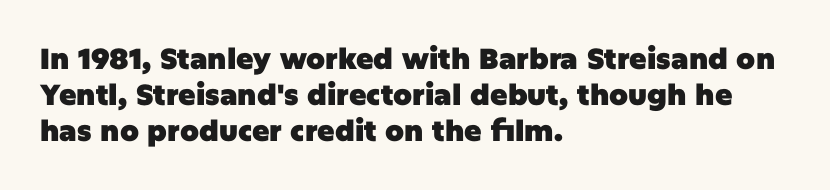
The image shows 29 px heavy sans-serif type, upright; set left-aligned, normal line spacing (1.25x), normal letter spacing, not underlined; low stroke contrast and a large x-height.
